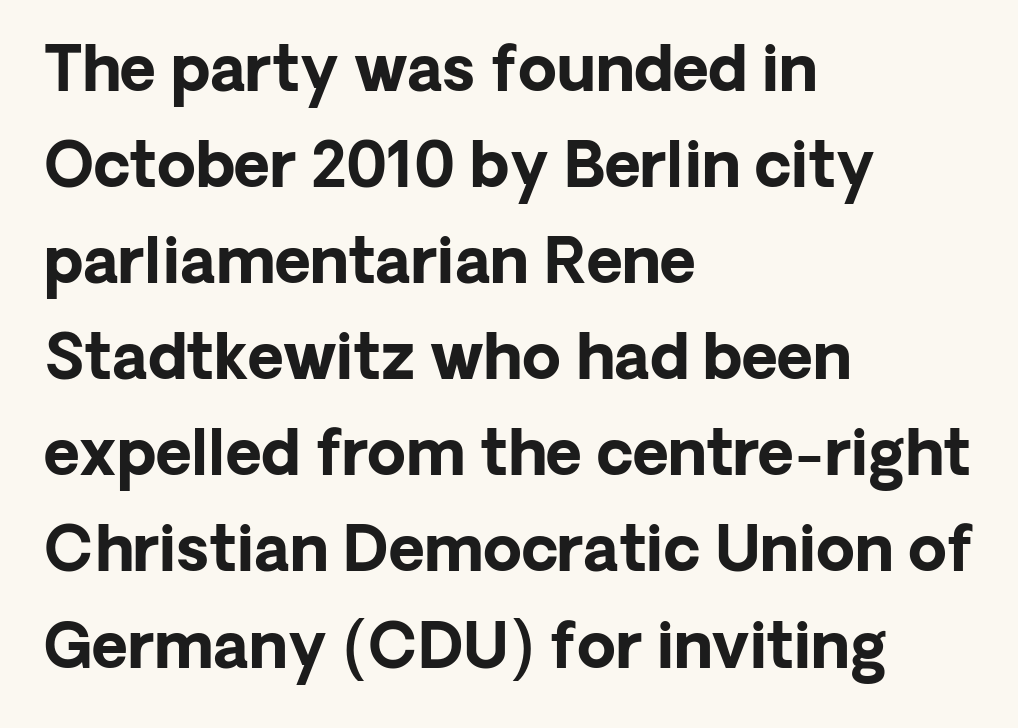
{"serif": "no", "italic": "no", "bold": "yes", "weight": "bold", "width": "normal", "stroke_contrast": "low", "x_height": "medium", "monospaced": "no", "underline": "no", "align": "left", "line_spacing": "normal", "line_spacing_ratio": 1.55, "letter_spacing": "normal", "letter_spacing_em": 0.0, "glyph_px": 62}
